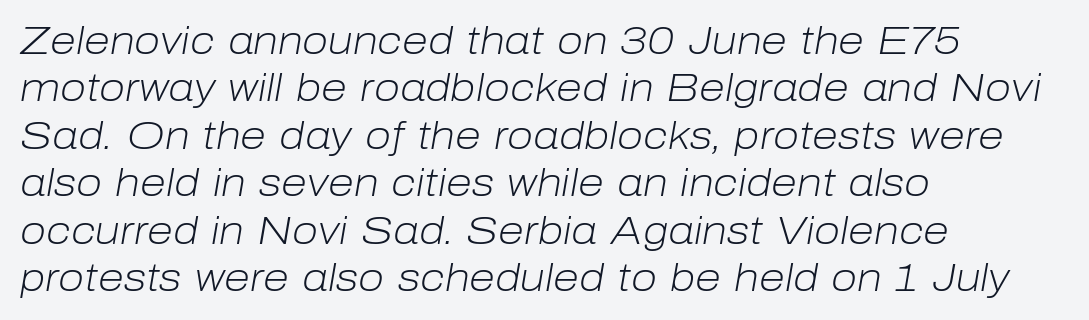
Think of a printed novel: that variable character pitch is what you see here. Quick note: interline space is typical. The letterforms sit shoulder to shoulder at normal distance. Italic: yes, the glyphs are oblique. A light-to-regular cut is what we see here.
